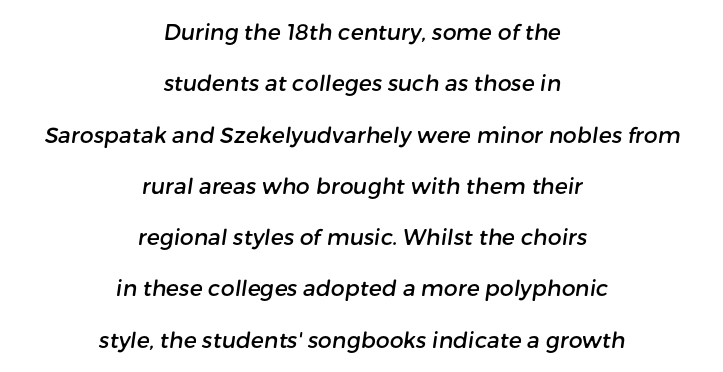
The image shows 22 px text type; set centered, loose line spacing (2.33x), normal letter spacing, not underlined.
